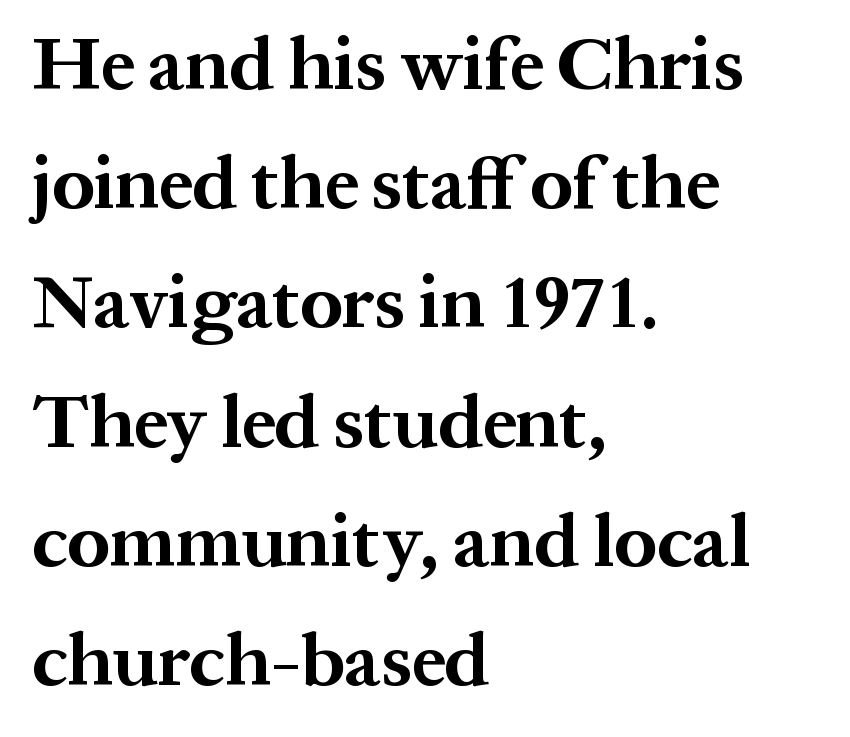
Strong, thick strokes mark this as bold type. Yep, those are serifs on the letters. Compared with a centered layout, this one pins lines to the left instead. Ascenders rise straight up at ninety degrees. Compared with typical body copy, the letter spacing here is the same.
